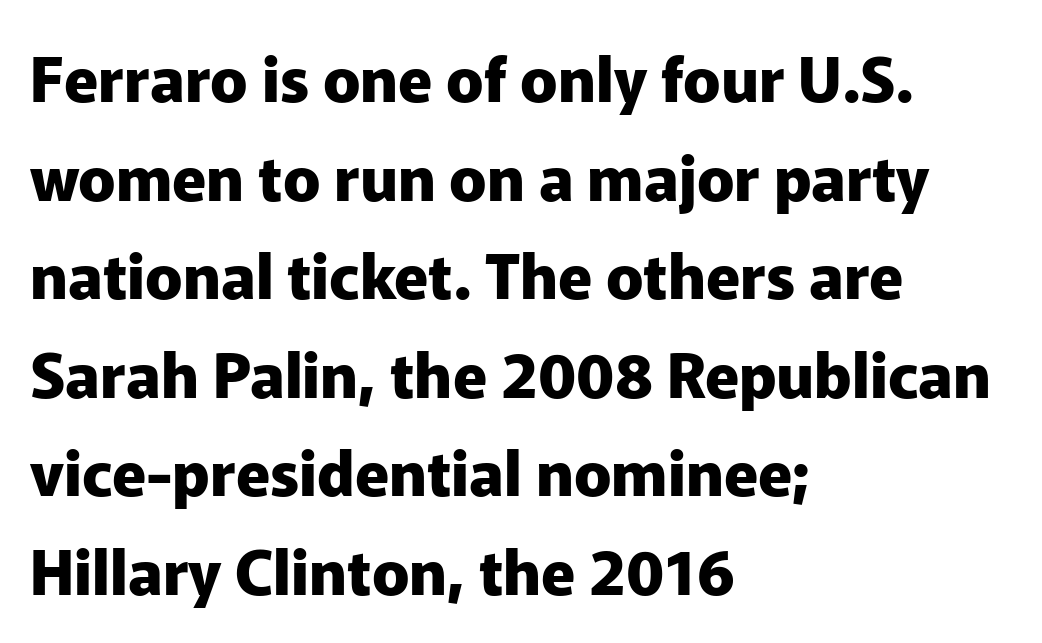
The image shows 62 px heavy sans-serif type, upright; set left-aligned, normal line spacing (1.59x), normal letter spacing, not underlined; low stroke contrast and a medium x-height.
